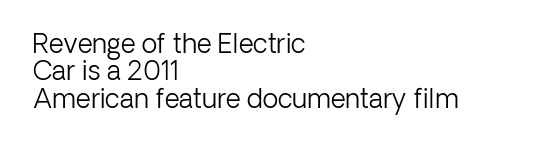
The image shows 26 px text type, upright; set left-aligned, tight line spacing (1.05x), normal letter spacing, not underlined.
